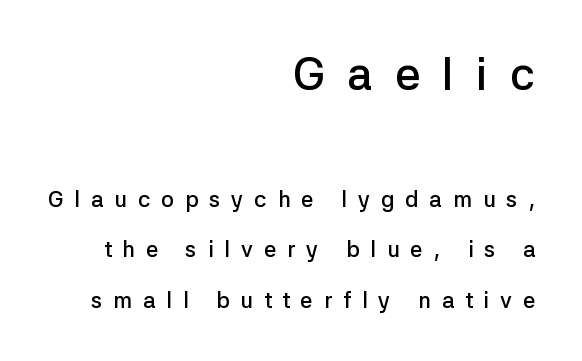
Q: Is the text bold? A: Semi-bold.
Q: Is the text italic (slanted)? A: No, it is upright.
Q: Is the typeface a serif or a sans-serif typeface? A: Sans-serif.
Q: Is the text underlined? A: No.
Q: How is the paragraph aligned? A: Right-aligned.
Q: Is the spacing between letters normal or unusually wide? A: Unusually wide.
Q: Is the spacing between lines tight, normal or loose? A: Loose.
Q: Which block of text is set in a larger size, the first (top) or the second (bottom)? A: The first (top) one.
Q: Width (condensed, normal, or wide)? A: Normal.
Q: Stroke contrast? A: Low.
Q: x-height? A: Medium.
Q: Monospaced? A: No.
